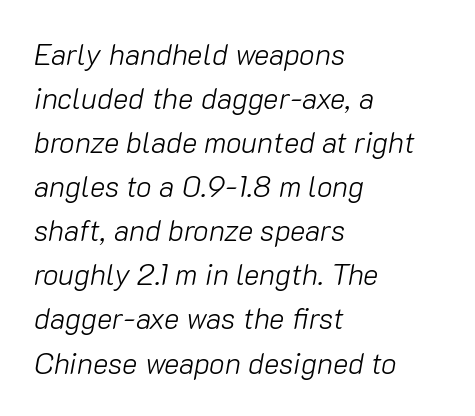
The image shows 29 px light type, italic (leaning right); set left-aligned, normal line spacing (1.52x), normal letter spacing, not underlined; low stroke contrast and a medium x-height.
